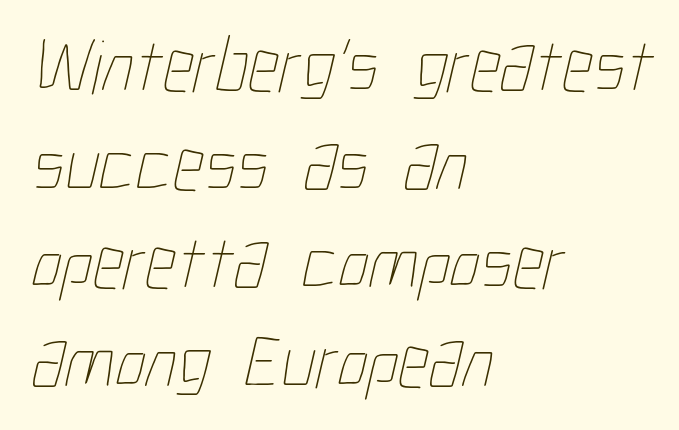
The image shows 77 px thin, condensed type; set left-aligned, normal line spacing (1.28x), normal letter spacing, not underlined; low stroke contrast and a medium x-height.
